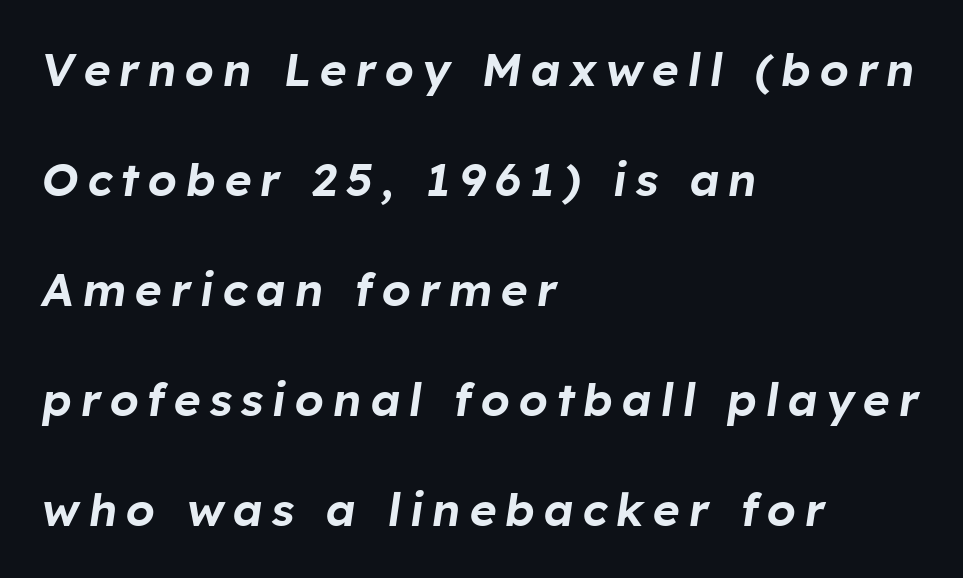
The image shows 46 px text type, italic (leaning right); set left-aligned, loose line spacing (2.39x), not underlined; low stroke contrast and a medium x-height.
